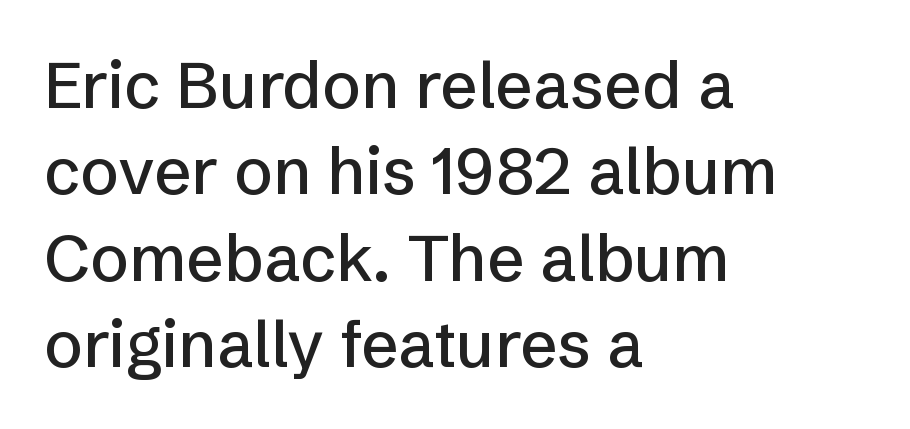
Q: Is the text italic (slanted)? A: No, it is upright.
Q: Is the typeface a serif or a sans-serif typeface? A: Sans-serif.
Q: Is the text underlined? A: No.
Q: How is the paragraph aligned? A: Left-aligned.
Q: Is the spacing between letters normal or unusually wide? A: Normal.
Q: Is the spacing between lines tight, normal or loose? A: Normal.
Q: Width (condensed, normal, or wide)? A: Normal.
Q: Stroke contrast? A: Low.
Q: x-height? A: Medium.
Q: Monospaced? A: No.
